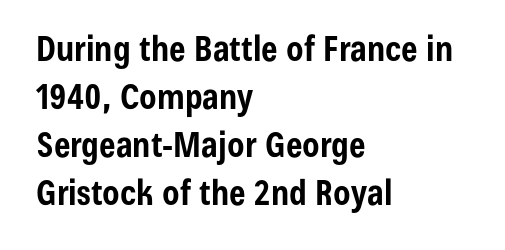
The foot of each line stays bare and open. Compared with typical paragraphs, the rows here are spaced about the same. The letters stand upright; this is a roman face. Notice how the passage keeps a crisp vertical edge on the left only. The letters sit at their default tracking, neither squeezed nor spread. As a designer I'd log this as weight 700, bold.
